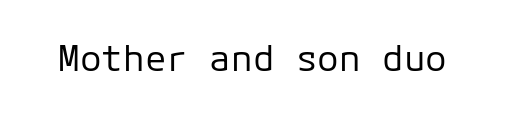
The image shows 36 px regular-weight sans-serif type, upright; set normal letter spacing, not underlined; low stroke contrast and a medium x-height.
